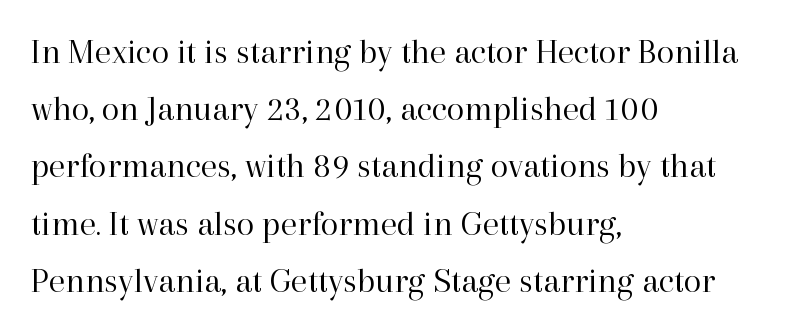
The image shows 36 px regular-weight serif type, upright; set left-aligned, normal line spacing (1.59x), normal letter spacing, not underlined; high stroke contrast and a medium x-height.
